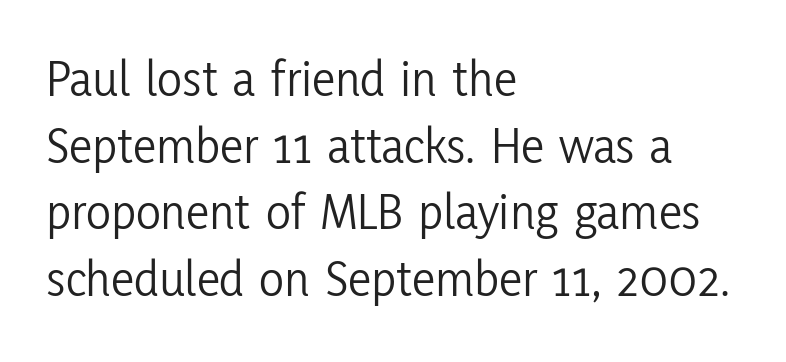
Short note: letters normally spaced. This sample uses an upright cut, with every glyph sitting square on the baseline. Regular leading. The space beneath each line is pristine and unruled. Notice how the passage keeps a crisp vertical edge on the left only. These lines are rendered in a variable-pitch font.
